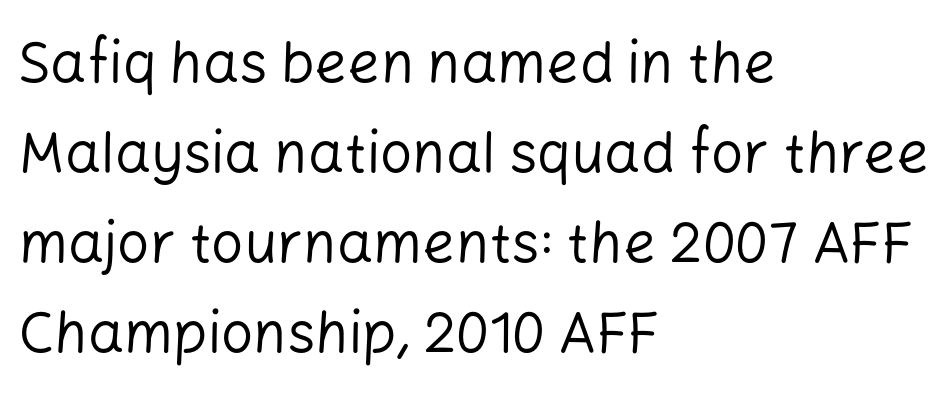
Is the block centered? No — it sits flush against the left margin. The vertical gap from one line to the next is medium. Default kerning and tracking; the words read as compact shapes. Proportional: the letters do not fall into vertical columns. This is roman type, the default non-slanted kind.
